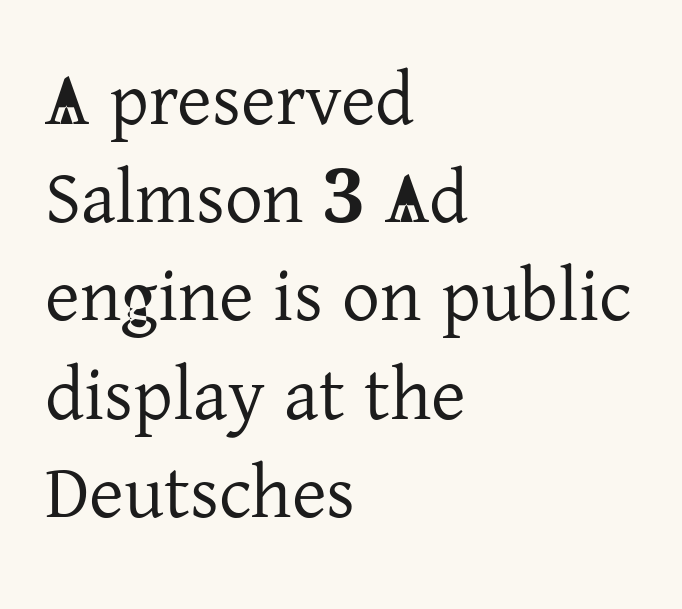
{"serif": "yes", "italic": "no", "width": "normal", "stroke_contrast": "low", "x_height": "medium", "monospaced": "no", "underline": "no", "align": "left", "line_spacing": "normal", "line_spacing_ratio": 1.31, "letter_spacing": "normal", "letter_spacing_em": 0.0, "glyph_px": 75}
